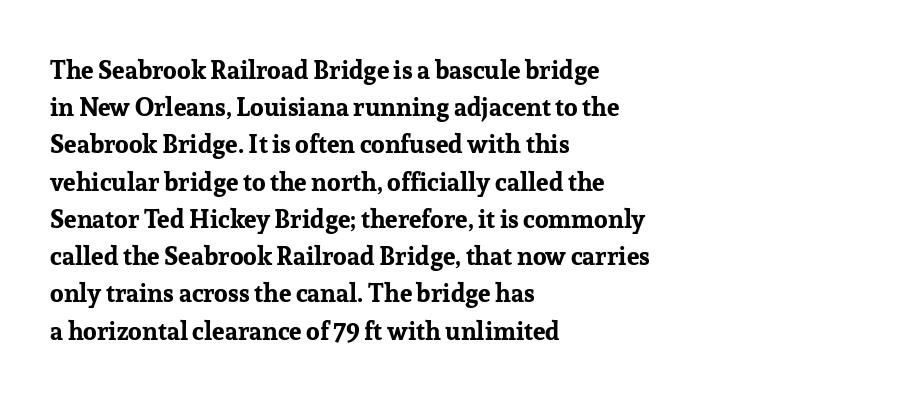
The image shows 25 px bold type, upright; set left-aligned, normal line spacing (1.49x), normal letter spacing, not underlined.
